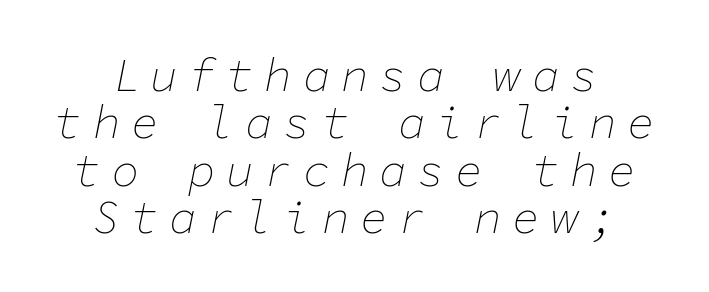
{"italic": "yes", "lean": "right", "slant_degrees": 11, "bold": "no", "weight": "thin", "width": "normal", "stroke_contrast": "low", "x_height": "medium", "monospaced": "yes", "underline": "no", "align": "center", "line_spacing": "tight", "line_spacing_ratio": 1.03, "letter_spacing": "wide", "letter_spacing_em": 0.23, "glyph_px": 46}
